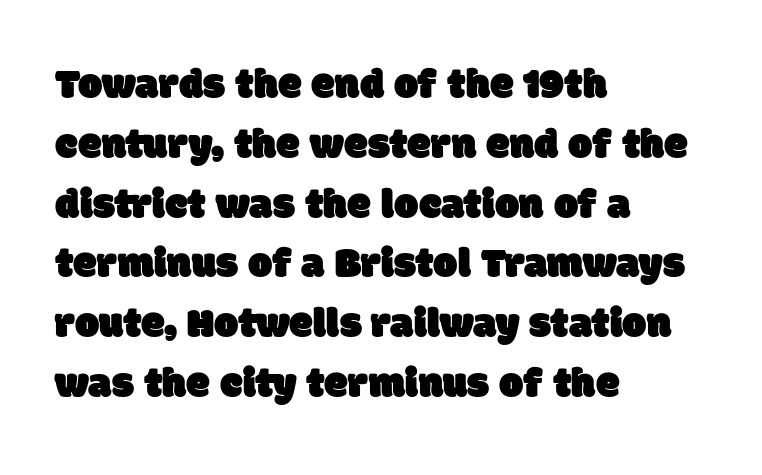
Q: Is the typeface a serif or a sans-serif typeface? A: Sans-serif.
Q: Is the text underlined? A: No.
Q: How is the paragraph aligned? A: Left-aligned.
Q: Is the spacing between letters normal or unusually wide? A: Normal.
Q: Is the spacing between lines tight, normal or loose? A: Normal.
Q: Width (condensed, normal, or wide)? A: Normal.
Q: Stroke contrast? A: Low.
Q: x-height? A: Large.
Q: Monospaced? A: No.
